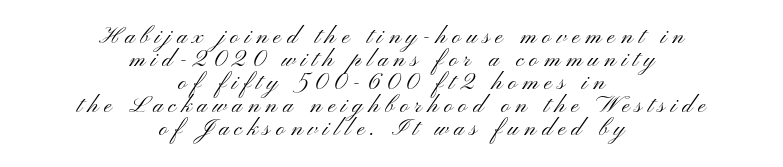
{"bold": "no", "underline": "no", "align": "center", "line_spacing": "tight", "line_spacing_ratio": 1.0, "letter_spacing": "wide", "letter_spacing_em": 0.26, "glyph_px": 23}
